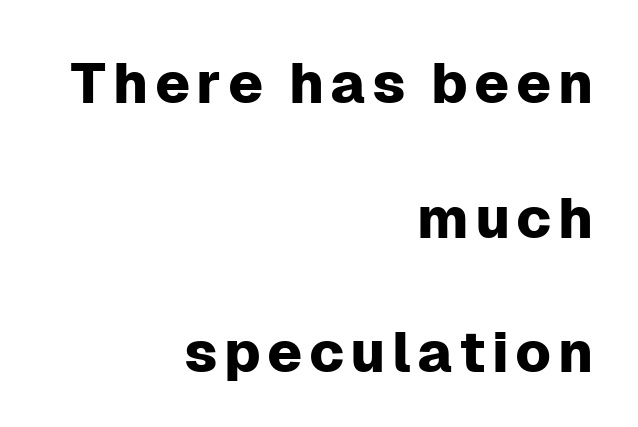
{"serif": "no", "italic": "no", "width": "normal", "stroke_contrast": "low", "x_height": "medium", "monospaced": "no", "underline": "no", "align": "right", "line_spacing": "loose", "line_spacing_ratio": 2.36, "glyph_px": 57}
